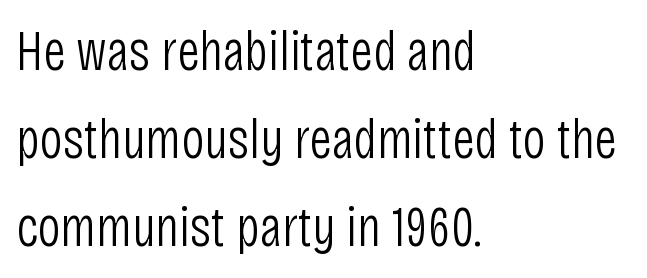
Q: Is the text bold? A: No.
Q: Is the text italic (slanted)? A: No, it is upright.
Q: Is the typeface a serif or a sans-serif typeface? A: Sans-serif.
Q: Is the text underlined? A: No.
Q: How is the paragraph aligned? A: Left-aligned.
Q: Is the spacing between letters normal or unusually wide? A: Normal.
Q: Is the spacing between lines tight, normal or loose? A: Normal.
Q: Width (condensed, normal, or wide)? A: Condensed.
Q: Stroke contrast? A: Low.
Q: x-height? A: Large.
Q: Monospaced? A: No.
